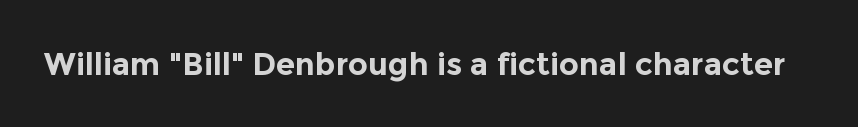
{"serif": "no", "italic": "no", "bold": "yes", "weight": "bold", "width": "normal", "x_height": "medium", "monospaced": "no", "underline": "no", "letter_spacing": "normal", "letter_spacing_em": 0.0, "glyph_px": 31}
